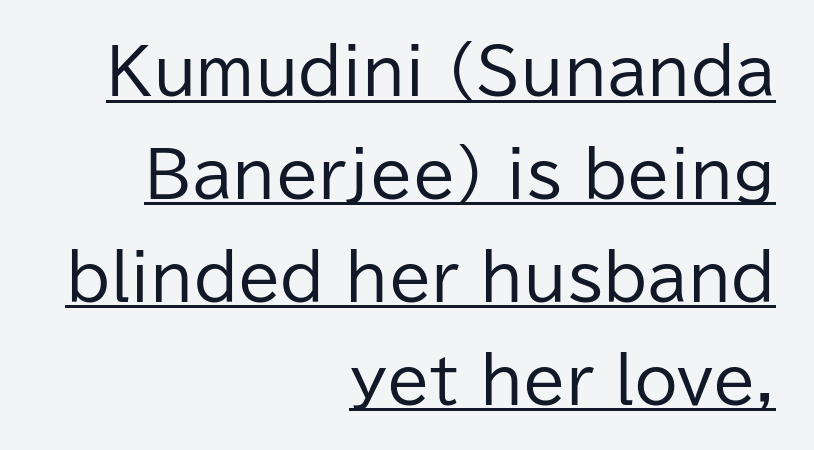
{"serif": "no", "italic": "no", "bold": "no", "weight": "regular", "width": "normal", "stroke_contrast": "low", "x_height": "medium", "monospaced": "no", "underline": "yes", "align": "right", "line_spacing": "normal", "line_spacing_ratio": 1.66, "letter_spacing": "normal", "letter_spacing_em": 0.0, "glyph_px": 62}
